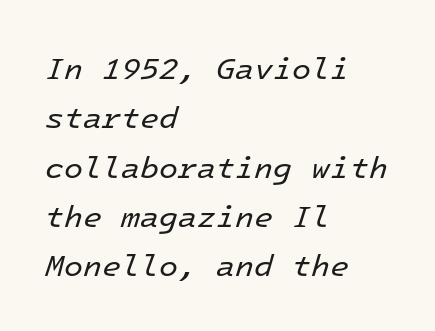
Anything drawn beneath the words? Only blank space. The axis of the letterforms is tilted away from vertical. Is the letter spacing exaggerated? No — it looks like the ordinary default. The vertical gap from one line to the next is medium. If you drew a ruler down the left edge, every line would touch it.
